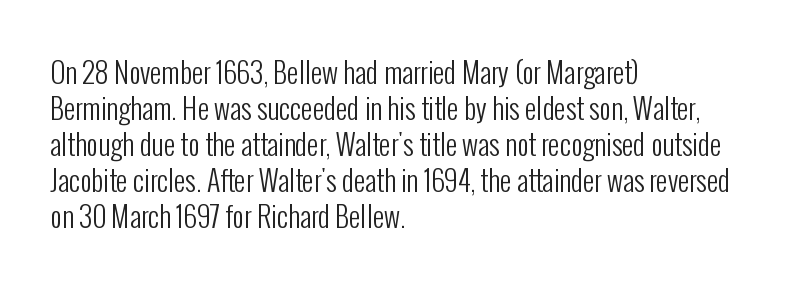
The image shows 28 px regular-weight, condensed sans-serif type, upright; set left-aligned, normal line spacing (1.29x), normal letter spacing, not underlined; low stroke contrast and a medium x-height.
